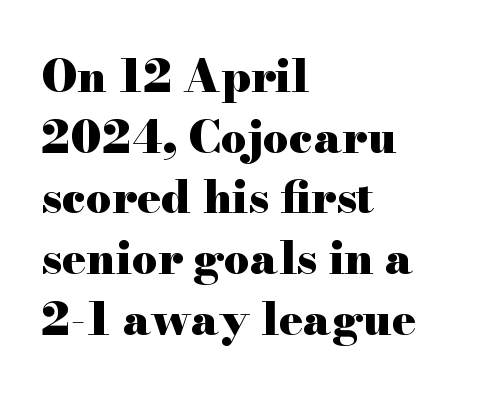
The rendering shows small feet on the letterforms — a serif design. No extra tracking has been applied to these lines. The rendering uses a bold face; every stroke is thick and dark. The paragraph shown leans on its left margin. Honestly, the row spacing looks completely unremarkable. Looks like regular typesetting: each glyph gets only the width it needs.
